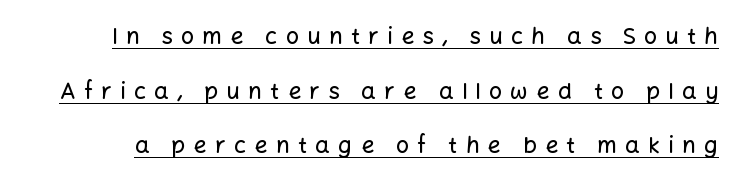
{"italic": "no", "underline": "yes", "line_spacing": "loose", "line_spacing_ratio": 2.37, "letter_spacing": "wide", "letter_spacing_em": 0.36, "glyph_px": 23}
